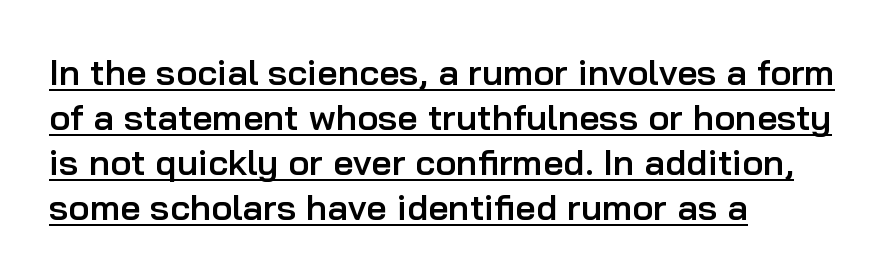
The image shows 36 px semibold sans-serif type, upright; set left-aligned, normal line spacing (1.25x), normal letter spacing, underlined; low stroke contrast and a medium x-height.
